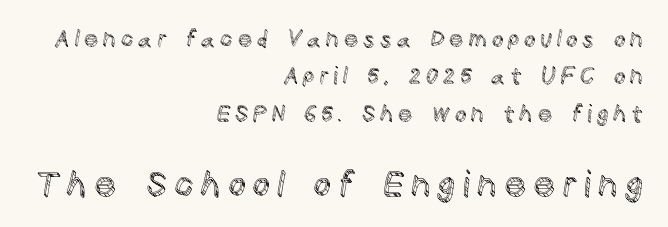
Q: Is the text italic (slanted)? A: Yes.
Q: Is the text underlined? A: No.
Q: How is the paragraph aligned? A: Right-aligned.
Q: Is the spacing between lines tight, normal or loose? A: Normal.
Q: Which block of text is set in a larger size, the first (top) or the second (bottom)? A: The second (bottom) one.
Q: Width (condensed, normal, or wide)? A: Normal.
Q: x-height? A: Large.
Q: Monospaced? A: No.
